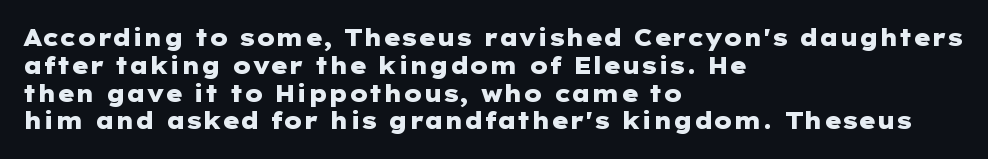
The image shows 23 px bold type, upright; set left-aligned, line spacing 1.21x, normal letter spacing, not underlined.
